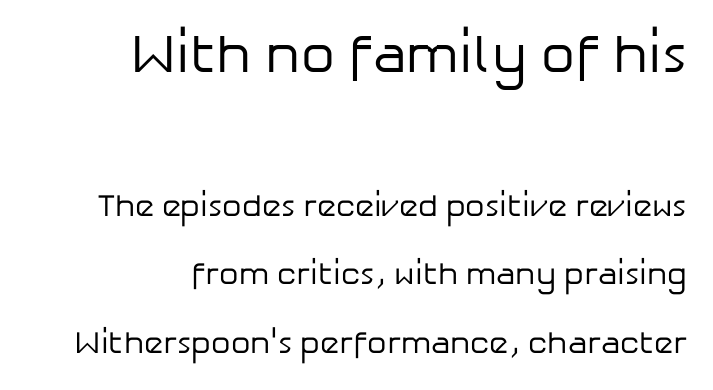
Is this a heavy cut? Hardly; it is regular or lighter. Does extra space separate the letters? No, they use regular spacing. These lines are rendered in a variable-pitch font. Unlike a traditional serif, this face leaves its strokes unadorned.
